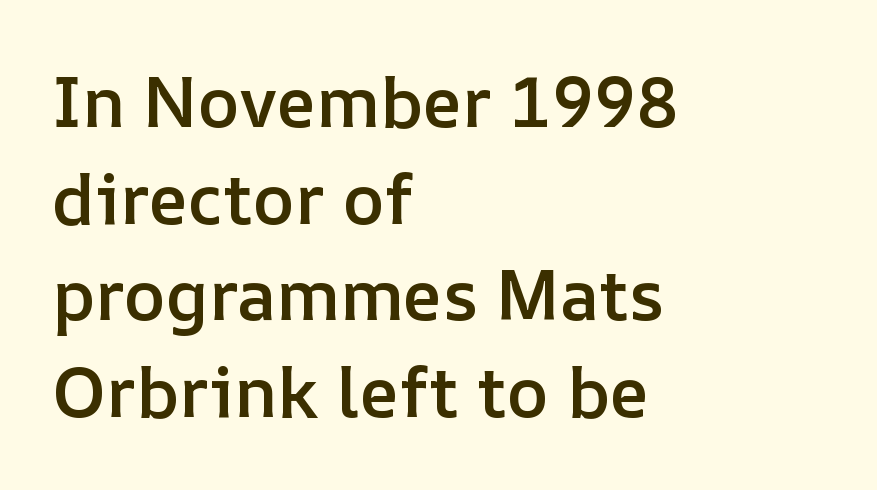
Q: Is the text bold? A: Semi-bold.
Q: Is the text italic (slanted)? A: No, it is upright.
Q: Is the text underlined? A: No.
Q: How is the paragraph aligned? A: Left-aligned.
Q: Is the spacing between letters normal or unusually wide? A: Normal.
Q: Is the spacing between lines tight, normal or loose? A: Normal.
Q: Width (condensed, normal, or wide)? A: Normal.
Q: Stroke contrast? A: Low.
Q: x-height? A: Medium.
Q: Monospaced? A: No.
